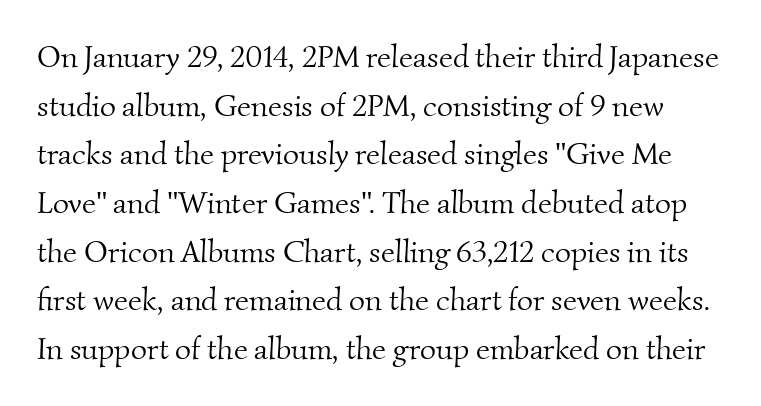
Q: Is the text bold? A: No.
Q: Is the typeface a serif or a sans-serif typeface? A: Serif.
Q: Is the text underlined? A: No.
Q: Is the spacing between letters normal or unusually wide? A: Normal.
Q: Is the spacing between lines tight, normal or loose? A: Normal.
Q: Width (condensed, normal, or wide)? A: Normal.
Q: Stroke contrast? A: Medium.
Q: x-height? A: Small.
Q: Monospaced? A: No.
